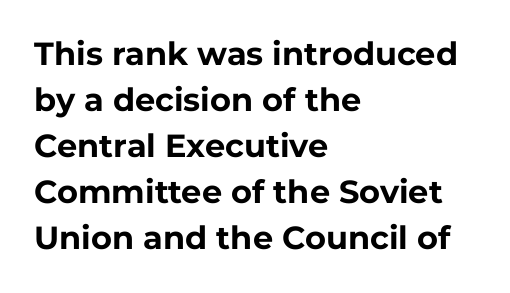
This sample uses a sans-serif face. Nothing unusual about the tracking: characters are spaced as the font intends. The specimen reads as upright at a glance. Descenders hang freely into open space. Spacing verdict: proportional, widths tailored to each character. Is the block centered? No — it sits flush against the left margin.
